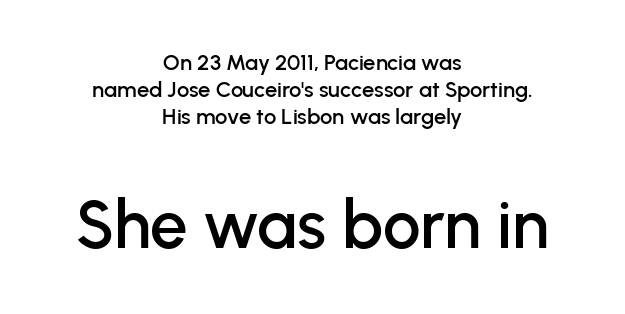
{"serif": "no", "italic": "no", "width": "normal", "stroke_contrast": "low", "x_height": "medium", "monospaced": "no", "underline": "no", "align": "center", "line_spacing_ratio": 1.23, "letter_spacing": "normal", "letter_spacing_em": 0.0, "larger_block": "second", "size_ratio": 3.05, "glyph_px": 67}
